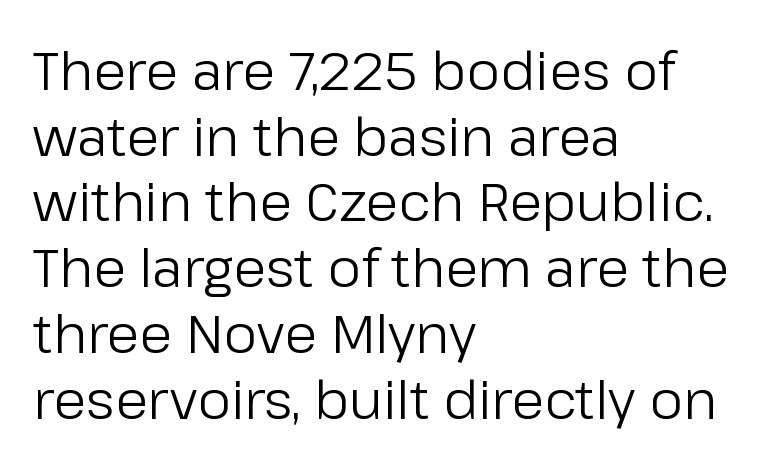
This sample uses a sans-serif face. Summary of weight: not heavy and not bold. The lines in this sample share a left origin and differ only in where they stop. Compared with typical body copy, the letter spacing here is the same. You can tell it's not italic because the verticals are truly vertical. Here the designer chose a conventional face with non-uniform glyph widths.
